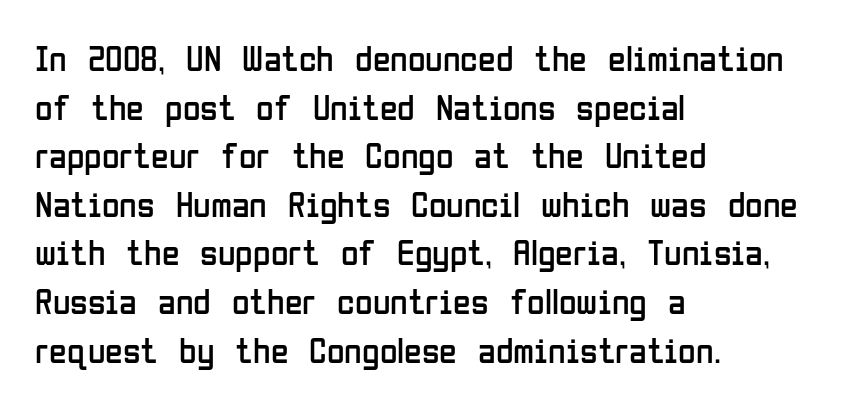
The image shows 36 px regular-weight, condensed sans-serif type, upright; set left-aligned, normal line spacing (1.35x), normal letter spacing, not underlined; low stroke contrast and a medium x-height.
